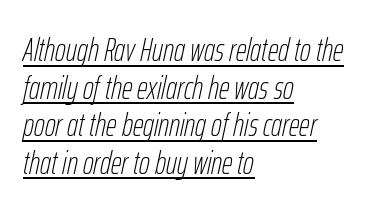
{"italic": "yes", "lean": "right", "slant_degrees": 12, "bold": "no", "weight": "thin", "width": "condensed", "stroke_contrast": "low", "x_height": "medium", "monospaced": "no", "underline": "yes", "align": "left", "line_spacing": "tight", "line_spacing_ratio": 1.14, "letter_spacing": "normal", "letter_spacing_em": 0.0, "glyph_px": 33}
